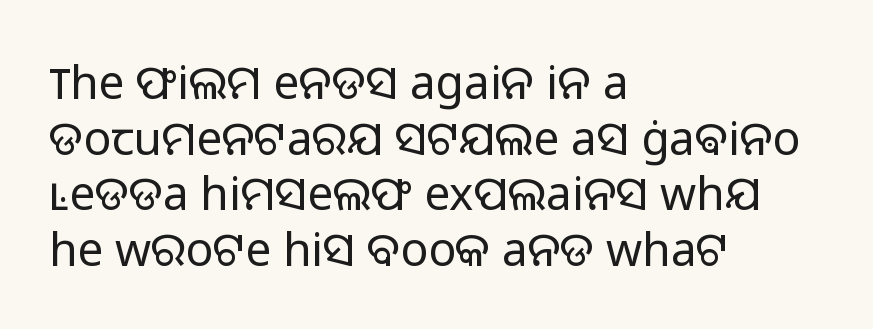
Beneath every word, the page is bare. Heaviness? Minimal to ordinary, like unemphasized prose. Line starts are locked; line ends wander. Here the glyphs are tracked normally, forming tight word shapes.
